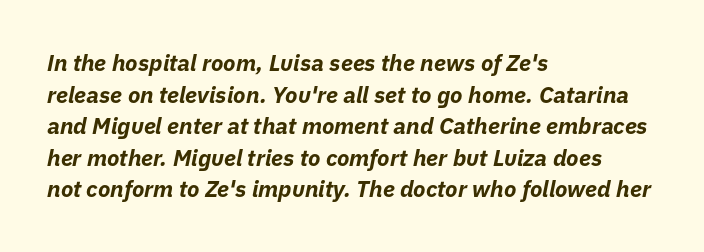
{"italic": "yes", "lean": "right", "slant_degrees": 11, "bold": "yes", "underline": "no", "align": "left", "line_spacing": "normal", "line_spacing_ratio": 1.37, "letter_spacing": "normal", "letter_spacing_em": 0.0, "glyph_px": 23}
